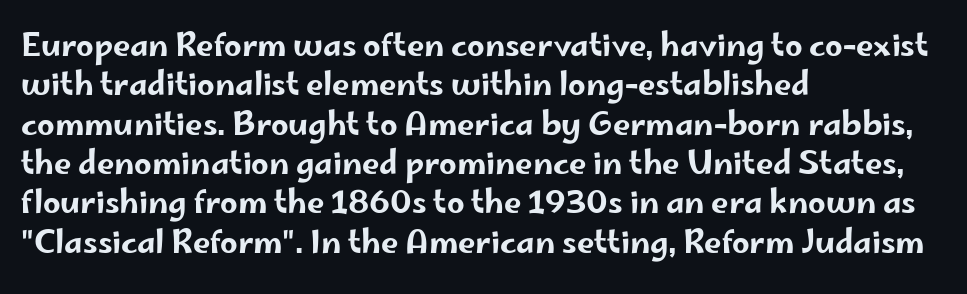
Q: Is the text italic (slanted)? A: No, it is upright.
Q: Is the typeface a serif or a sans-serif typeface? A: Sans-serif.
Q: Is the text underlined? A: No.
Q: How is the paragraph aligned? A: Left-aligned.
Q: Is the spacing between letters normal or unusually wide? A: Normal.
Q: Is the spacing between lines tight, normal or loose? A: Normal.
Q: Width (condensed, normal, or wide)? A: Wide.
Q: Stroke contrast? A: Low.
Q: x-height? A: Small.
Q: Monospaced? A: No.
